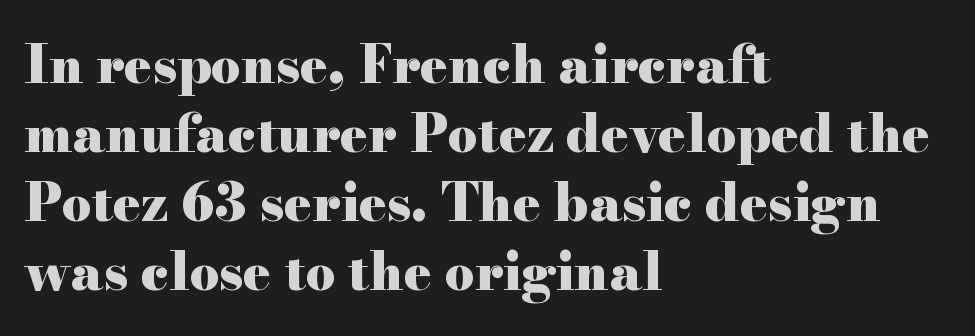
The image shows 52 px heavy, wide serif type, upright; set left-aligned, normal line spacing (1.33x), normal letter spacing, not underlined; high stroke contrast and a small x-height.
